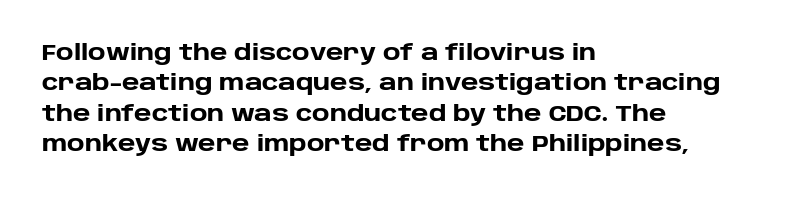
Q: Is the text bold? A: Yes.
Q: Is the text italic (slanted)? A: No, it is upright.
Q: Is the text underlined? A: No.
Q: How is the paragraph aligned? A: Left-aligned.
Q: Is the spacing between letters normal or unusually wide? A: Normal.
Q: Is the spacing between lines tight, normal or loose? A: Normal.
